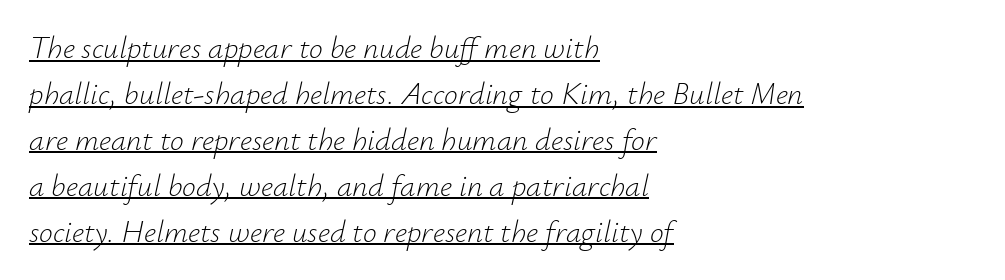
Q: Is the text bold? A: No.
Q: Is the text italic (slanted)? A: Yes, it leans right by about 12 degrees.
Q: Is the text underlined? A: Yes.
Q: How is the paragraph aligned? A: Left-aligned.
Q: Is the spacing between letters normal or unusually wide? A: Normal.
Q: Is the spacing between lines tight, normal or loose? A: Normal.
Q: Width (condensed, normal, or wide)? A: Normal.
Q: Stroke contrast? A: Low.
Q: x-height? A: Small.
Q: Monospaced? A: No.
